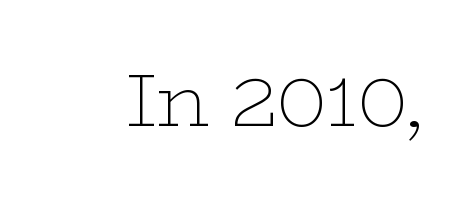
The text was rendered using a seriffed face with decorative stroke endings. Honestly, the letter spacing is just normal — you wouldn't notice it. The face used here is proportionally spaced, like ordinary book or web type. Underline: absent.
